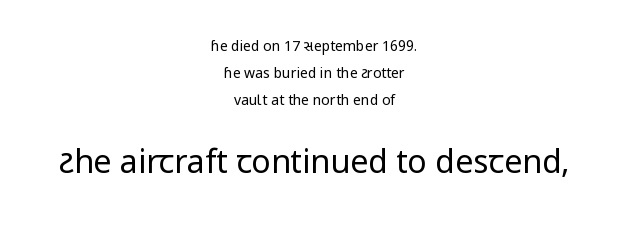
Q: Is the text bold? A: No.
Q: Is the text italic (slanted)? A: No, it is upright.
Q: Is the typeface a serif or a sans-serif typeface? A: Sans-serif.
Q: Is the text underlined? A: No.
Q: How is the paragraph aligned? A: Centered.
Q: Is the spacing between letters normal or unusually wide? A: Normal.
Q: Is the spacing between lines tight, normal or loose? A: Loose.
Q: Which block of text is set in a larger size, the first (top) or the second (bottom)? A: The second (bottom) one.
Q: Width (condensed, normal, or wide)? A: Normal.
Q: Stroke contrast? A: Low.
Q: x-height? A: Medium.
Q: Monospaced? A: No.
